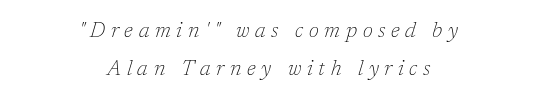
The image shows 21 px text type, italic (leaning right); set centered, line spacing 1.79x, unusually wide letter spacing (+0.27 em), not underlined.
